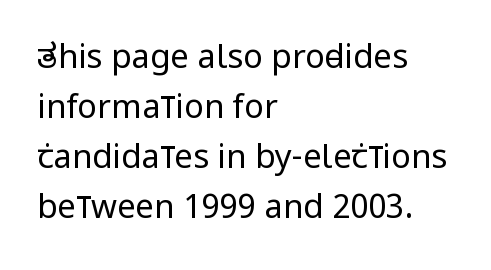
The image shows 33 px regular-weight, condensed sans-serif type, upright; set left-aligned, normal line spacing (1.52x), normal letter spacing, not underlined; low stroke contrast and a large x-height.
